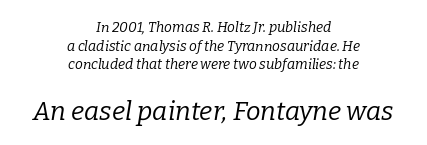
The image shows 26 px text type, italic (leaning right); set centered, normal line spacing (1.33x), normal letter spacing, not underlined; the second (bottom) block is 1.86x larger.
